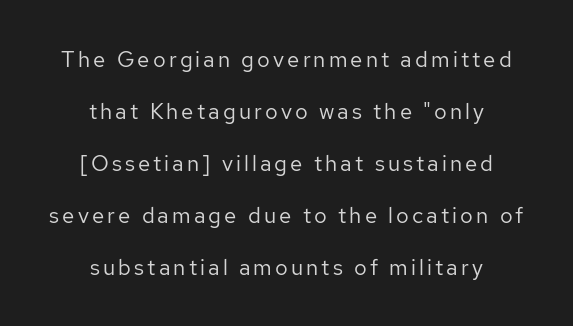
The image shows 22 px text type, upright; set centered, loose line spacing (2.36x), not underlined.
